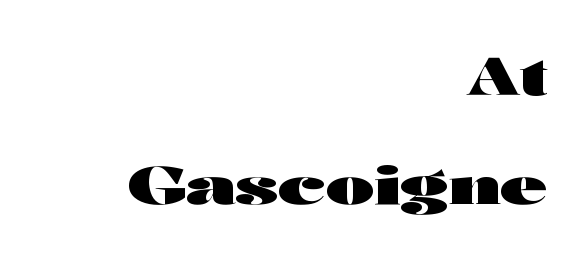
Q: Is the text bold? A: Yes.
Q: Is the text italic (slanted)? A: No, it is upright.
Q: Is the typeface a serif or a sans-serif typeface? A: Serif.
Q: Is the text underlined? A: No.
Q: How is the paragraph aligned? A: Right-aligned.
Q: Is the spacing between letters normal or unusually wide? A: Normal.
Q: Is the spacing between lines tight, normal or loose? A: Loose.
Q: Width (condensed, normal, or wide)? A: Wide.
Q: Stroke contrast? A: High.
Q: x-height? A: Medium.
Q: Monospaced? A: No.
